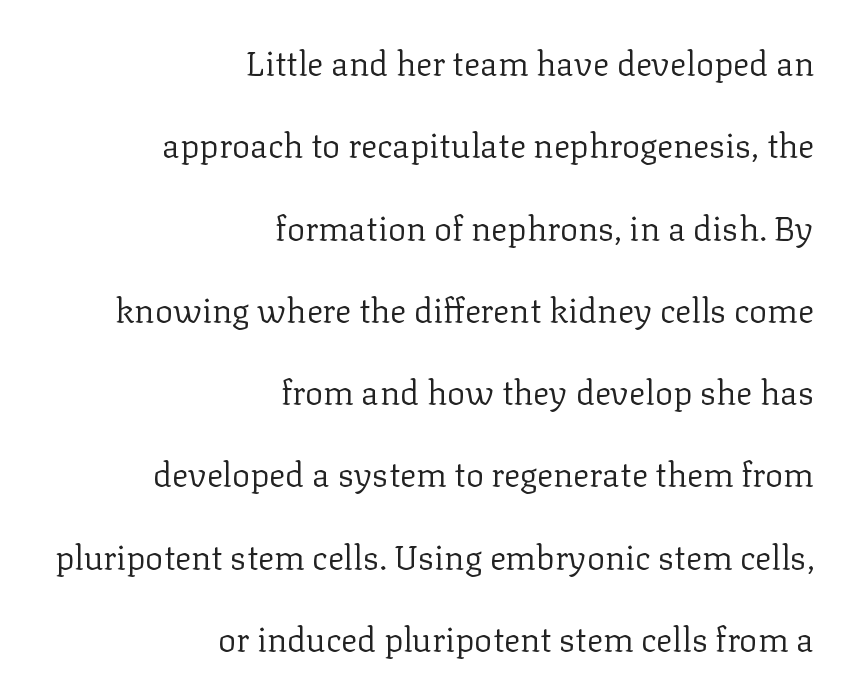
The image shows 34 px regular-weight serif type, upright; set right-aligned, loose line spacing (2.42x), normal letter spacing, not underlined; low stroke contrast and a medium x-height.
